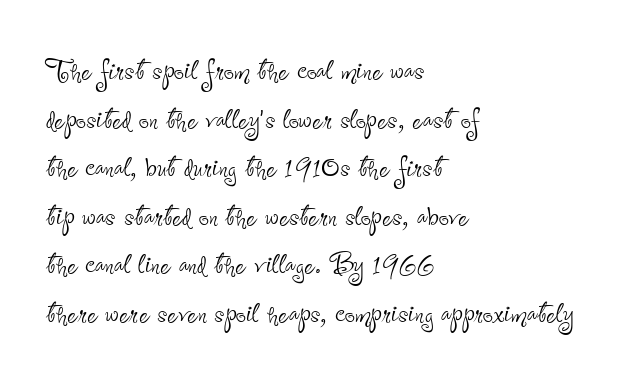
Q: Is the text bold? A: No.
Q: Is the text italic (slanted)? A: Yes.
Q: Is the typeface a serif or a sans-serif typeface? A: Sans-serif.
Q: Is the text underlined? A: No.
Q: How is the paragraph aligned? A: Left-aligned.
Q: Is the spacing between letters normal or unusually wide? A: Normal.
Q: Is the spacing between lines tight, normal or loose? A: Normal.
Q: Width (condensed, normal, or wide)? A: Condensed.
Q: Stroke contrast? A: Low.
Q: x-height? A: Small.
Q: Monospaced? A: No.
